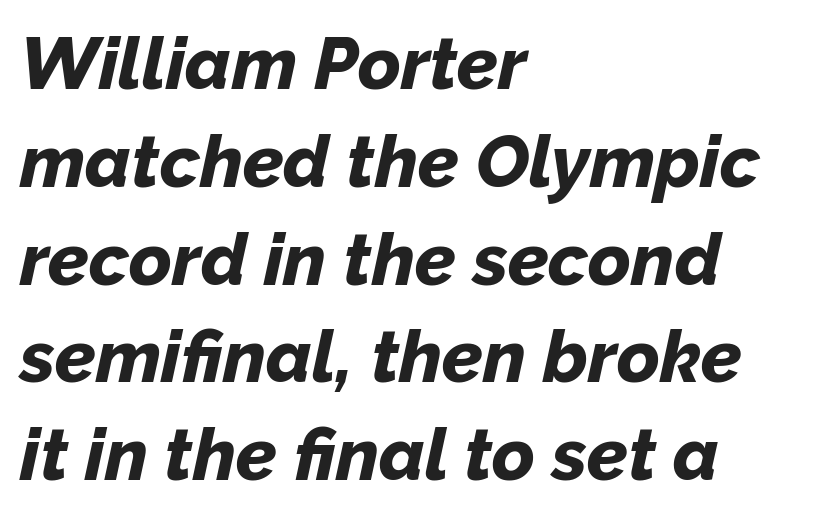
Underlining? Definitely not there. In CSS terms this would be text-align: left. Does the leading feel generous? No, just average. A full-strength bold gives these letters their thick strokes. Do the characters align in a grid? No, the font is proportional. Designer's note — italics engaged.
